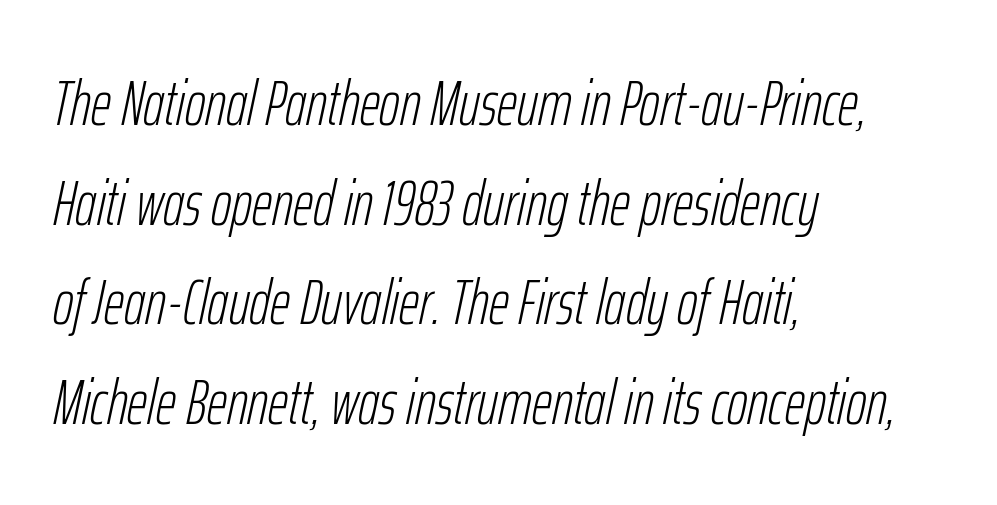
What's the leading like? Ordinary, nothing unusual. Short note: letters normally spaced. Rendered with sloped, italic letterforms. Stem width sits at or under what a default text font uses. Do the characters align in a grid? No, the font is proportional. A classic flush-left, rag-right setting is used for this passage.
